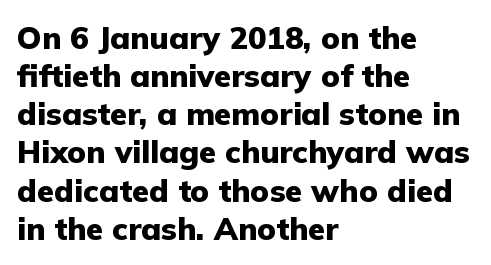
Q: Is the text bold? A: Yes.
Q: Is the text italic (slanted)? A: No, it is upright.
Q: Is the typeface a serif or a sans-serif typeface? A: Sans-serif.
Q: Is the text underlined? A: No.
Q: How is the paragraph aligned? A: Left-aligned.
Q: Is the spacing between letters normal or unusually wide? A: Normal.
Q: Width (condensed, normal, or wide)? A: Normal.
Q: Stroke contrast? A: Low.
Q: x-height? A: Medium.
Q: Monospaced? A: No.
